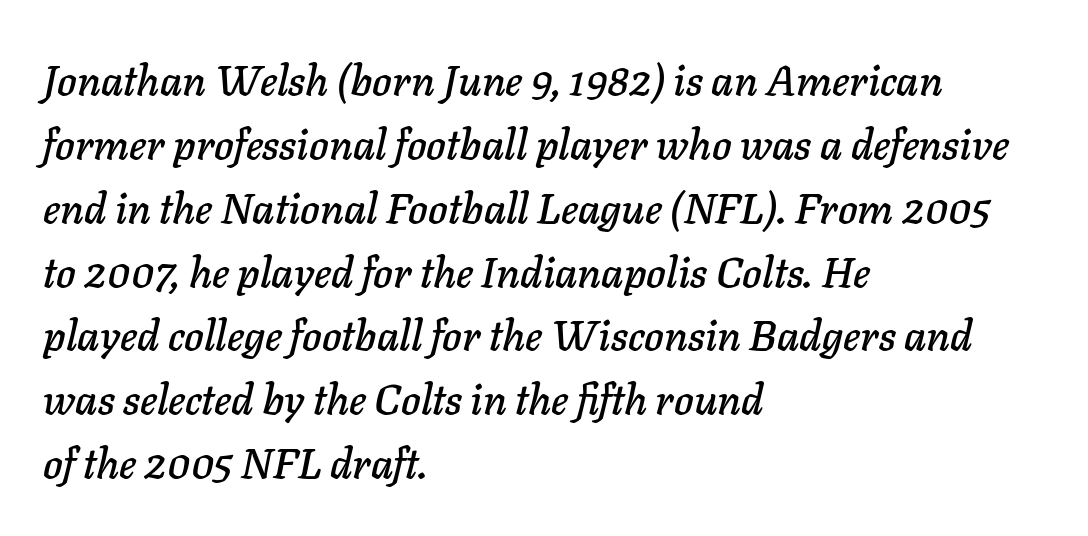
Q: Is the text italic (slanted)? A: Yes, it leans right by about 11 degrees.
Q: Is the text underlined? A: No.
Q: How is the paragraph aligned? A: Left-aligned.
Q: Is the spacing between letters normal or unusually wide? A: Normal.
Q: Is the spacing between lines tight, normal or loose? A: Normal.
Q: Width (condensed, normal, or wide)? A: Normal.
Q: Stroke contrast? A: Low.
Q: x-height? A: Medium.
Q: Monospaced? A: No.
